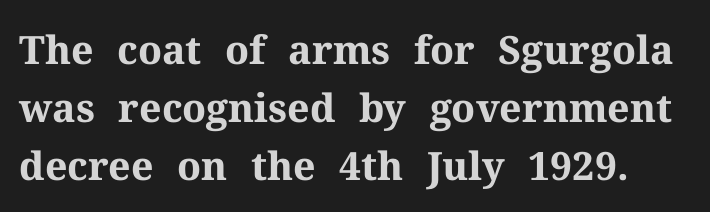
Designer's note — italics off, roman on. Little horizontal feet cap the strokes, marking this as serif type. Between one letter and the next there's only the usual sliver of space. Students, this is bold: see how much ink each stroke carries. Descenders are the only things crossing below the line. Students, observe: this is what conventionally led text looks like.
